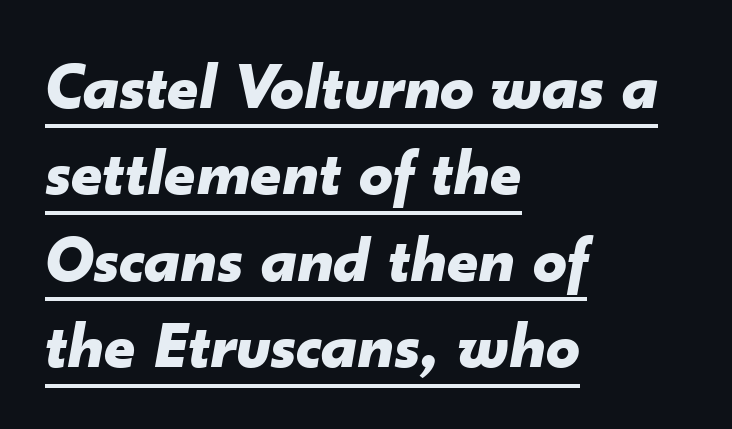
The image shows 67 px bold type, italic (leaning right); set left-aligned, normal line spacing (1.29x), normal letter spacing, underlined; low stroke contrast and a small x-height.
